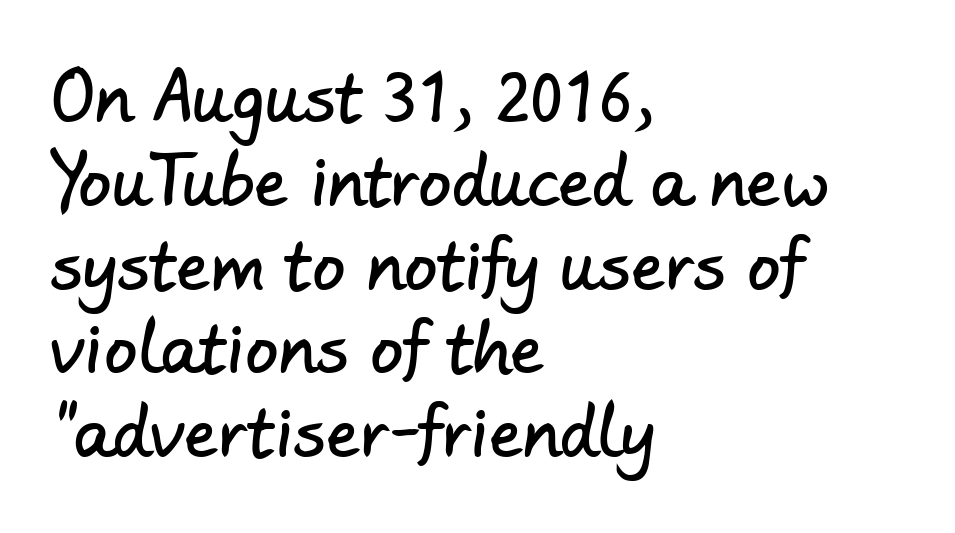
{"serif": "no", "width": "normal", "stroke_contrast": "low", "x_height": "small", "monospaced": "no", "underline": "no", "align": "left", "line_spacing": "normal", "line_spacing_ratio": 1.27, "letter_spacing": "normal", "letter_spacing_em": 0.0, "glyph_px": 66}
